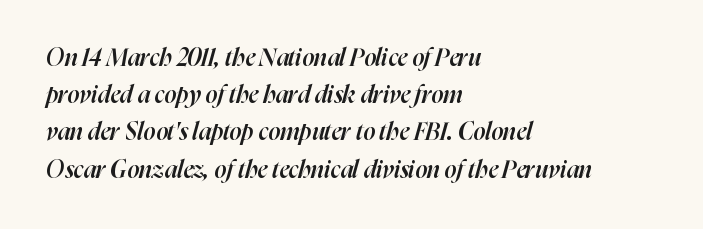
Q: Is the text bold? A: Semi-bold.
Q: Is the text italic (slanted)? A: Yes, it leans right by about 16 degrees.
Q: Is the text underlined? A: No.
Q: How is the paragraph aligned? A: Left-aligned.
Q: Is the spacing between letters normal or unusually wide? A: Normal.
Q: Is the spacing between lines tight, normal or loose? A: Normal.
